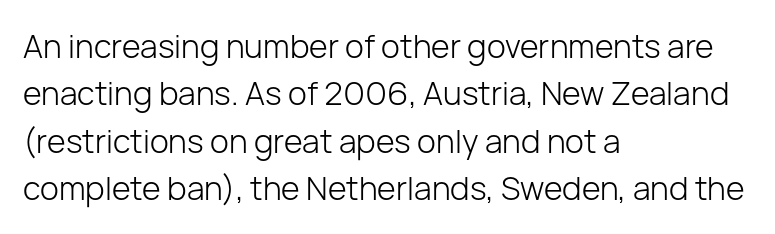
Q: Is the text bold? A: No.
Q: Is the text italic (slanted)? A: No, it is upright.
Q: Is the typeface a serif or a sans-serif typeface? A: Sans-serif.
Q: Is the text underlined? A: No.
Q: How is the paragraph aligned? A: Left-aligned.
Q: Is the spacing between letters normal or unusually wide? A: Normal.
Q: Is the spacing between lines tight, normal or loose? A: Normal.
Q: Width (condensed, normal, or wide)? A: Normal.
Q: Stroke contrast? A: Low.
Q: x-height? A: Medium.
Q: Monospaced? A: No.
